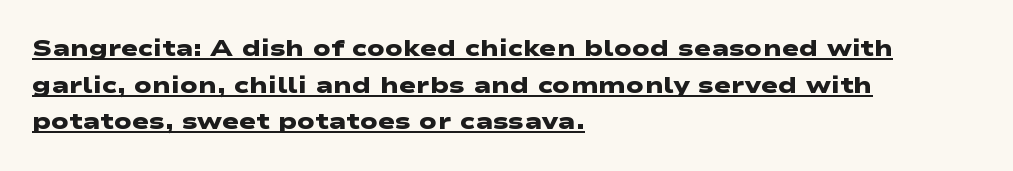
Teacher's note: observe the even left margin — that is flush-left alignment. These words are printed bold, with thick strokes throughout. Normally led — the rows are evenly, conventionally spaced. Spacing between characters is what you'd get straight out of the box. This sample carries an underscore along the baseline area.
